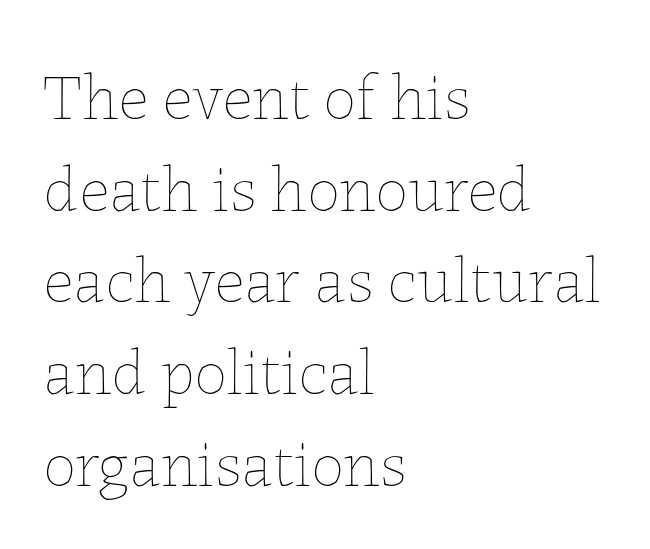
{"italic": "no", "bold": "no", "weight": "thin", "width": "normal", "stroke_contrast": "low", "x_height": "medium", "monospaced": "no", "underline": "no", "align": "left", "line_spacing": "normal", "line_spacing_ratio": 1.39, "letter_spacing": "normal", "letter_spacing_em": 0.0, "glyph_px": 66}
